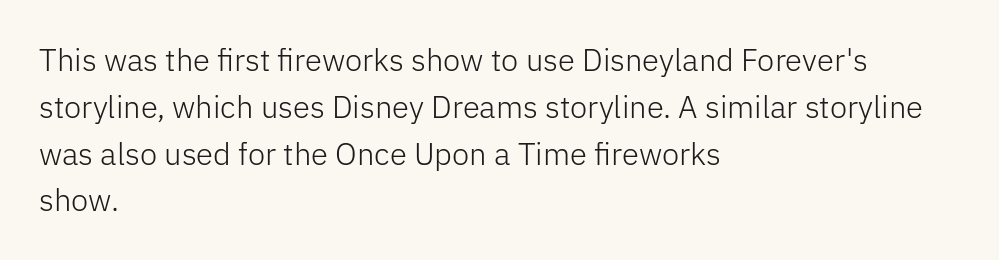
Unlike italic type, these characters show no tilt at all. Evenly set lines give the paragraph a standard silhouette. The space beneath each line is pristine and unruled. Here the designer chose a conventional face with non-uniform glyph widths. On a weight scale, this lands at 450 or below. Standard letterfit; no display-style spreading of the glyphs.
